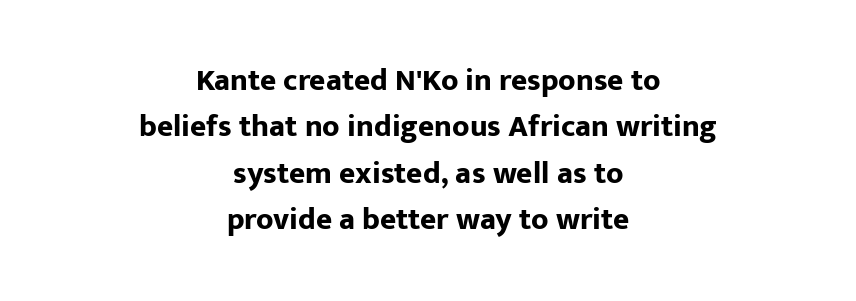
Q: Is the text bold? A: Yes.
Q: Is the text italic (slanted)? A: No, it is upright.
Q: Is the typeface a serif or a sans-serif typeface? A: Sans-serif.
Q: Is the text underlined? A: No.
Q: How is the paragraph aligned? A: Centered.
Q: Is the spacing between letters normal or unusually wide? A: Normal.
Q: Is the spacing between lines tight, normal or loose? A: Normal.
Q: Width (condensed, normal, or wide)? A: Normal.
Q: Stroke contrast? A: Low.
Q: x-height? A: Medium.
Q: Monospaced? A: No.
